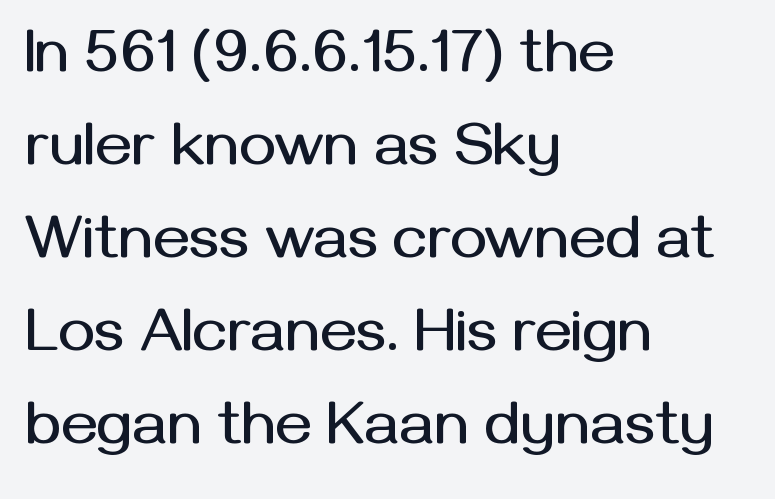
Q: Is the text italic (slanted)? A: No, it is upright.
Q: Is the typeface a serif or a sans-serif typeface? A: Sans-serif.
Q: Is the text underlined? A: No.
Q: How is the paragraph aligned? A: Left-aligned.
Q: Is the spacing between letters normal or unusually wide? A: Normal.
Q: Is the spacing between lines tight, normal or loose? A: Normal.
Q: Width (condensed, normal, or wide)? A: Normal.
Q: Stroke contrast? A: Medium.
Q: x-height? A: Medium.
Q: Monospaced? A: No.
